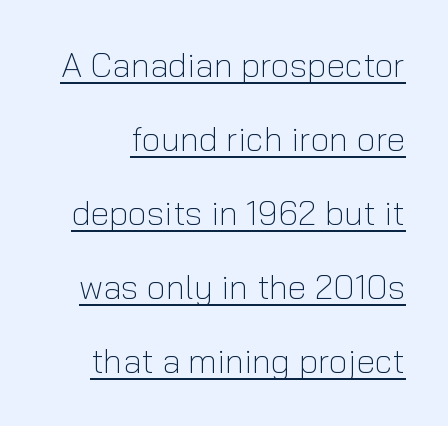
{"serif": "no", "italic": "no", "bold": "no", "weight": "light", "width": "normal", "stroke_contrast": "low", "x_height": "medium", "monospaced": "no", "underline": "yes", "line_spacing": "loose", "line_spacing_ratio": 2.18, "letter_spacing": "normal", "letter_spacing_em": 0.0, "glyph_px": 34}
